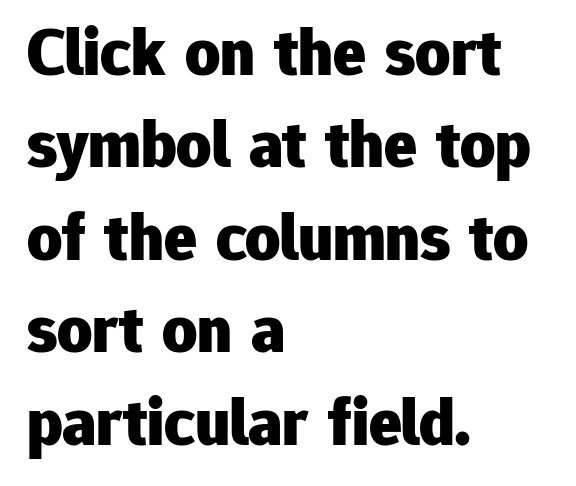
{"serif": "no", "italic": "no", "bold": "yes", "weight": "heavy", "width": "normal", "stroke_contrast": "low", "x_height": "medium", "monospaced": "no", "underline": "no", "align": "left", "line_spacing": "normal", "line_spacing_ratio": 1.36, "letter_spacing": "normal", "letter_spacing_em": 0.0, "glyph_px": 68}
